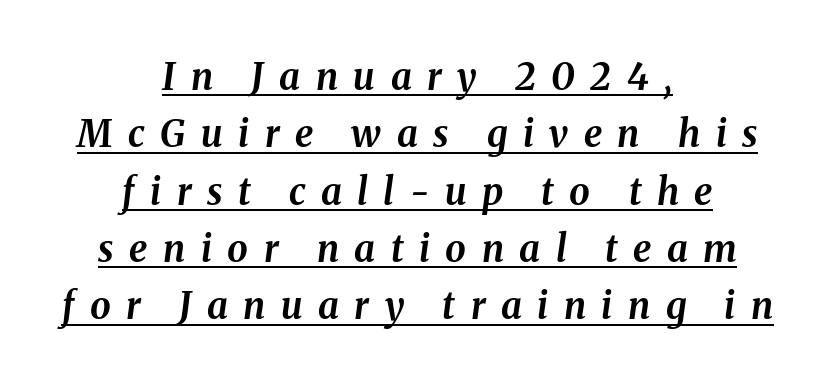
Q: Is the text bold? A: Yes.
Q: Is the text italic (slanted)? A: Yes, it leans right by about 8 degrees.
Q: Is the text underlined? A: Yes.
Q: How is the paragraph aligned? A: Centered.
Q: Is the spacing between letters normal or unusually wide? A: Unusually wide.
Q: Is the spacing between lines tight, normal or loose? A: Normal.
Q: Width (condensed, normal, or wide)? A: Normal.
Q: Stroke contrast? A: Medium.
Q: x-height? A: Medium.
Q: Monospaced? A: No.
